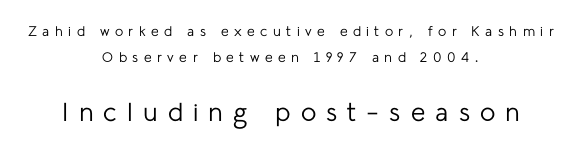
The image shows 26 px text type, upright; set centered, line spacing 1.88x, unusually wide letter spacing (+0.39 em), not underlined; the second (bottom) block is 1.86x larger.
